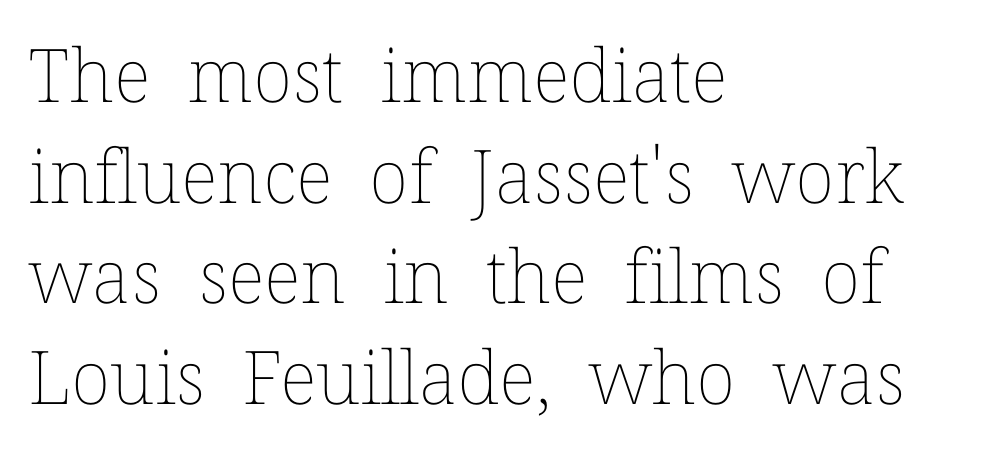
{"italic": "no", "bold": "no", "weight": "thin", "width": "normal", "stroke_contrast": "low", "x_height": "medium", "monospaced": "no", "underline": "no", "align": "left", "line_spacing": "normal", "line_spacing_ratio": 1.36, "letter_spacing": "normal", "letter_spacing_em": 0.0, "glyph_px": 74}
